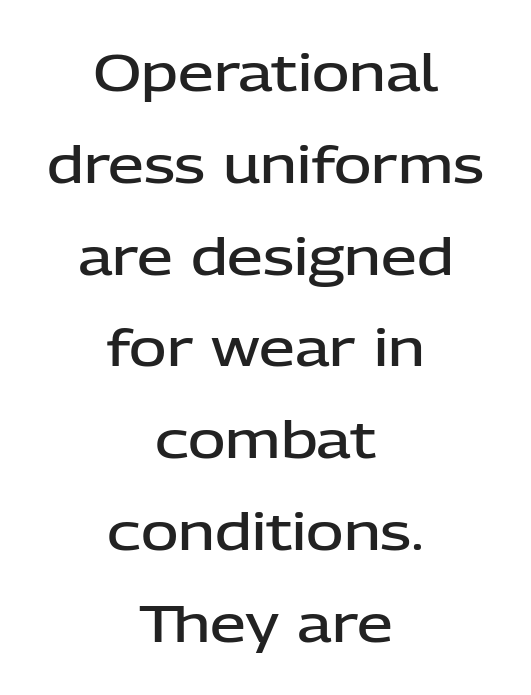
{"serif": "no", "italic": "no", "bold": "semi", "weight": "semibold", "width": "normal", "stroke_contrast": "low", "x_height": "medium", "monospaced": "no", "underline": "no", "align": "center", "line_spacing_ratio": 1.8, "letter_spacing": "normal", "letter_spacing_em": 0.0, "glyph_px": 51}
